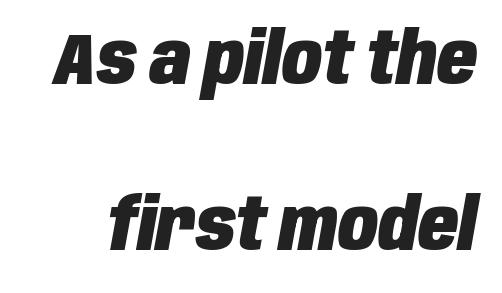
{"italic": "yes", "lean": "right", "slant_degrees": 10, "bold": "yes", "weight": "heavy", "width": "condensed", "stroke_contrast": "low", "x_height": "large", "monospaced": "no", "underline": "no", "line_spacing": "loose", "line_spacing_ratio": 2.27, "letter_spacing": "normal", "letter_spacing_em": 0.0, "glyph_px": 73}
